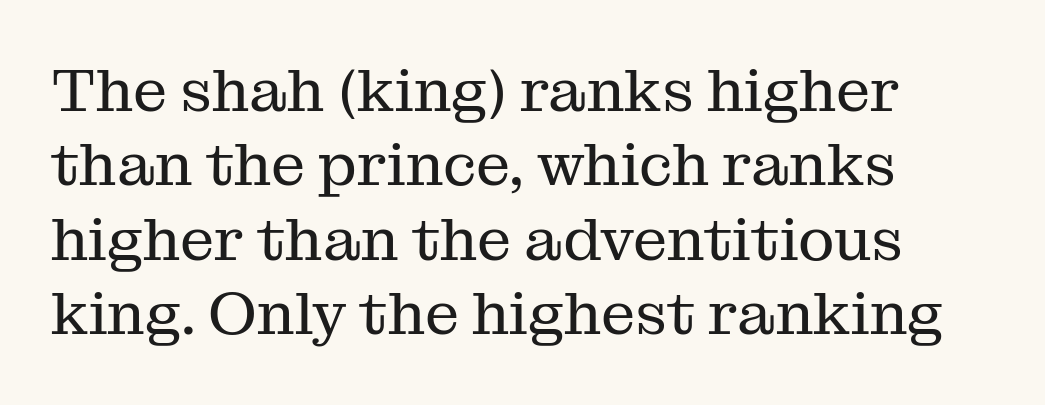
These lines keep a tight, regular rhythm from letter to letter. These lines are set flush left with a ragged right edge. Look at the bottom of the vertical strokes: they flare into serifs here. The gap between lines stays unmarked.
